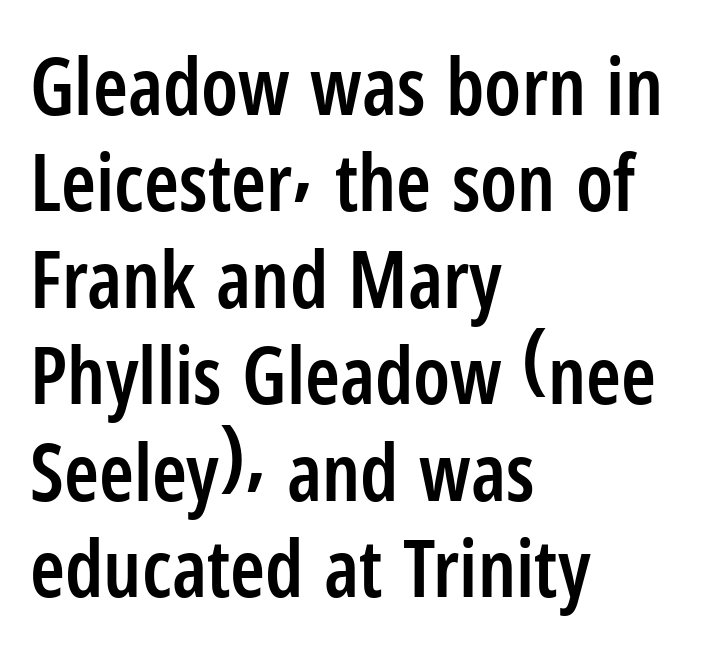
Q: Is the text bold? A: Semi-bold.
Q: Is the text italic (slanted)? A: No, it is upright.
Q: Is the typeface a serif or a sans-serif typeface? A: Sans-serif.
Q: Is the text underlined? A: No.
Q: How is the paragraph aligned? A: Left-aligned.
Q: Is the spacing between letters normal or unusually wide? A: Normal.
Q: Width (condensed, normal, or wide)? A: Condensed.
Q: Stroke contrast? A: Low.
Q: x-height? A: Medium.
Q: Monospaced? A: No.
